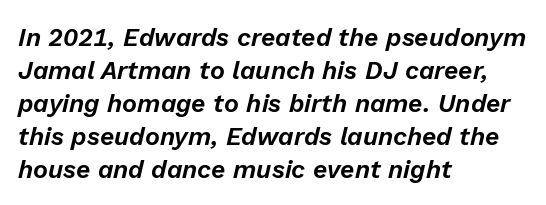
Q: Is the text italic (slanted)? A: Yes, it leans right by about 13 degrees.
Q: Is the text underlined? A: No.
Q: How is the paragraph aligned? A: Left-aligned.
Q: Is the spacing between letters normal or unusually wide? A: Normal.
Q: Is the spacing between lines tight, normal or loose? A: Normal.
